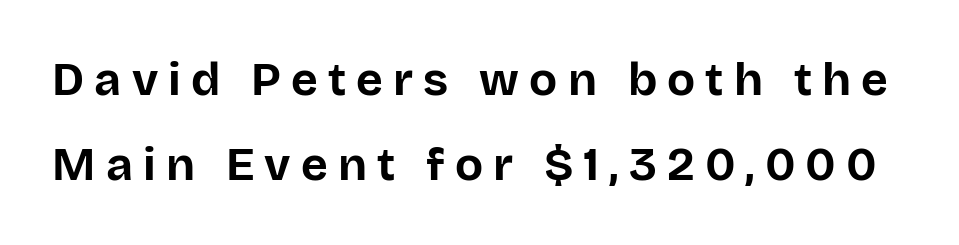
The image shows 46 px bold sans-serif type, upright; set line spacing 1.84x, unusually wide letter spacing (+0.22 em), not underlined; low stroke contrast and a large x-height.
